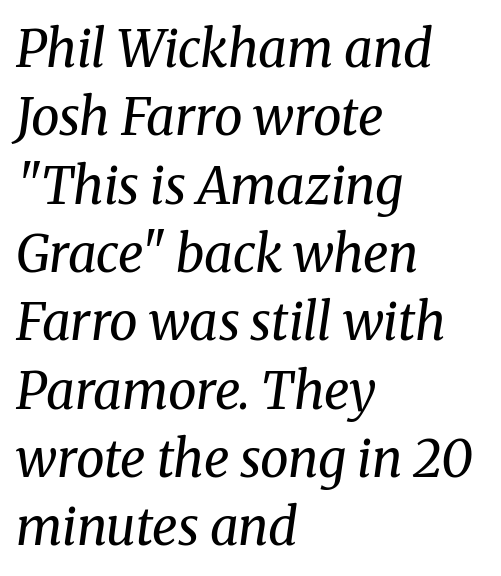
The image shows 51 px regular-weight serif type, italic (leaning right); set left-aligned, normal line spacing (1.34x), normal letter spacing, not underlined; medium stroke contrast and a medium x-height.
